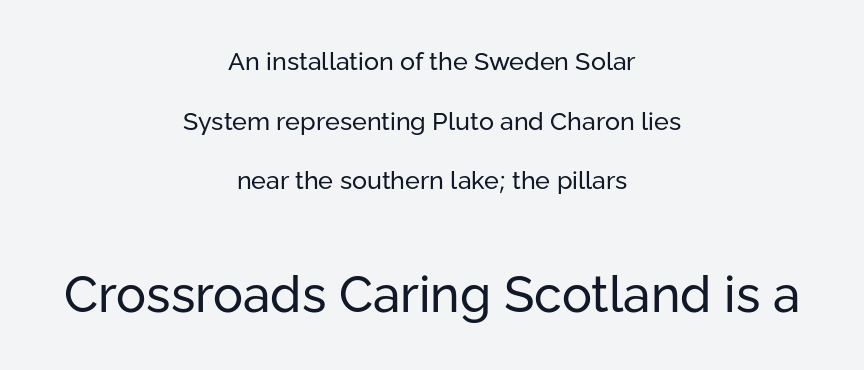
The image shows 50 px regular-weight sans-serif type, upright; set centered, loose line spacing (2.39x), normal letter spacing, not underlined; the second (bottom) block is 2.0x larger; low stroke contrast and a medium x-height.
